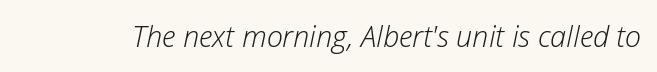
The image shows 29 px light type, italic (leaning right); set normal letter spacing, not underlined; low stroke contrast and a medium x-height.
